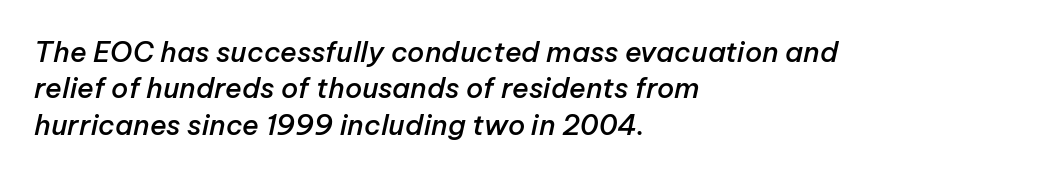
The image shows 28 px semibold type, italic (leaning right); set left-aligned, normal line spacing (1.3x), normal letter spacing, not underlined; low stroke contrast and a medium x-height.
